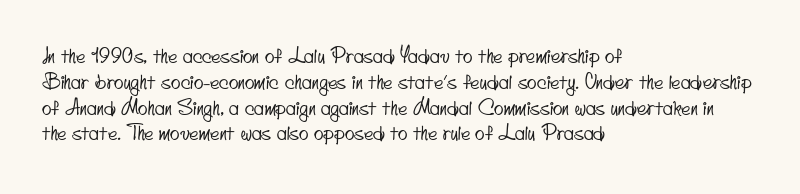
The lines are quadded left. Students, note that the glyphs here touch the page at normal intervals. The zone under the glyphs is completely vacant. The lines sit at an ordinary, default distance from one another.
